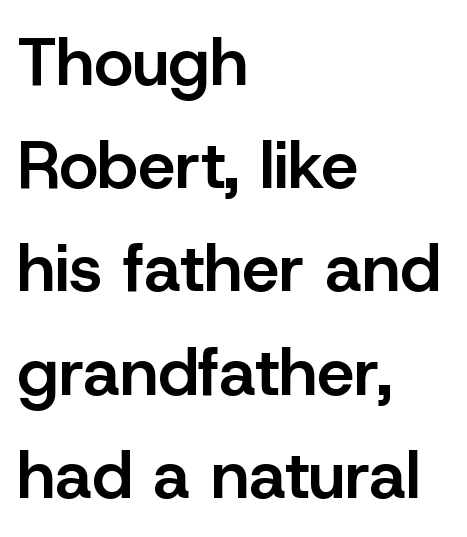
The image shows 67 px semibold sans-serif type, upright; set left-aligned, normal line spacing (1.54x), normal letter spacing, not underlined; low stroke contrast and a medium x-height.
